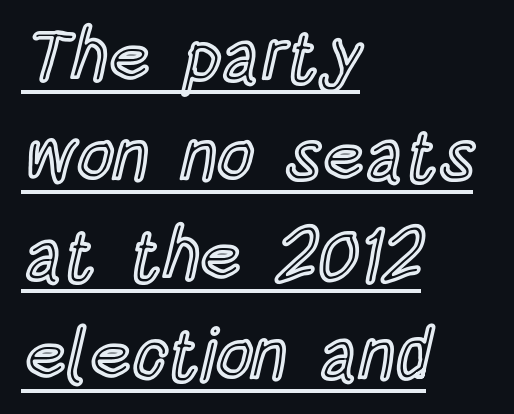
{"width": "condensed", "x_height": "large", "monospaced": "no", "underline": "yes", "align": "left", "line_spacing": "normal", "line_spacing_ratio": 1.38, "letter_spacing": "normal", "letter_spacing_em": 0.0, "glyph_px": 72}
